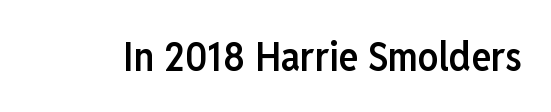
The image shows 41 px semibold, condensed sans-serif type, upright; set normal letter spacing, not underlined; low stroke contrast and a medium x-height.
